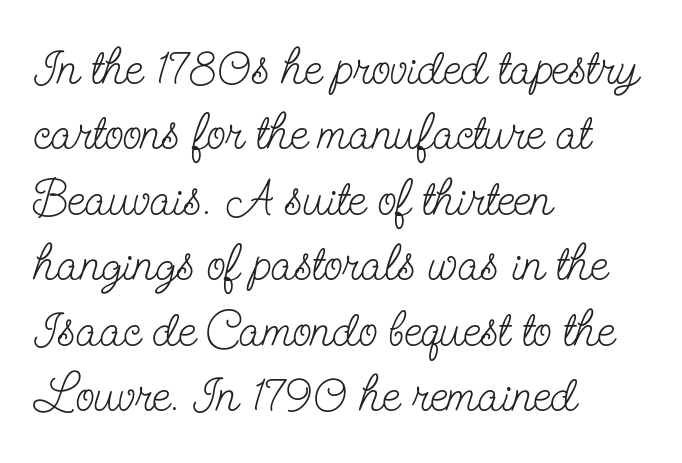
Q: Is the text bold? A: No.
Q: Is the text italic (slanted)? A: Yes.
Q: Is the typeface a serif or a sans-serif typeface? A: Serif.
Q: Is the text underlined? A: No.
Q: How is the paragraph aligned? A: Left-aligned.
Q: Is the spacing between letters normal or unusually wide? A: Normal.
Q: Is the spacing between lines tight, normal or loose? A: Normal.
Q: Width (condensed, normal, or wide)? A: Condensed.
Q: Stroke contrast? A: Low.
Q: x-height? A: Small.
Q: Monospaced? A: No.
